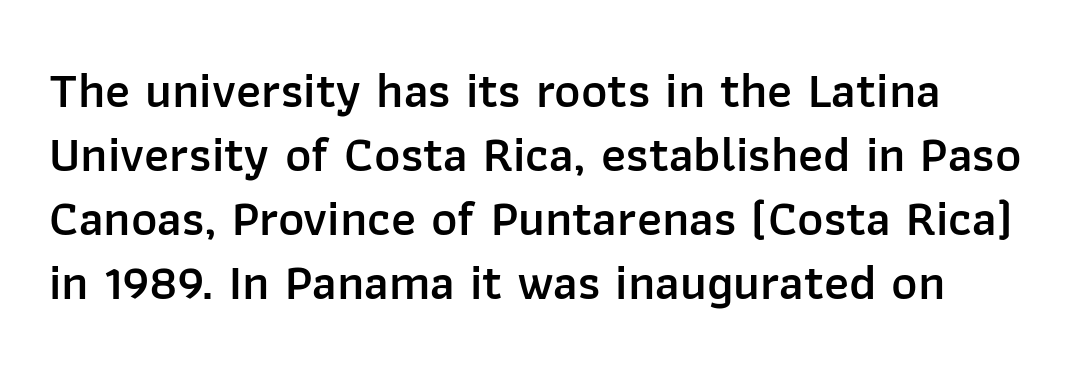
Q: Is the text bold? A: Semi-bold.
Q: Is the text italic (slanted)? A: No, it is upright.
Q: Is the typeface a serif or a sans-serif typeface? A: Sans-serif.
Q: Is the text underlined? A: No.
Q: Is the spacing between letters normal or unusually wide? A: Normal.
Q: Is the spacing between lines tight, normal or loose? A: Normal.
Q: Width (condensed, normal, or wide)? A: Normal.
Q: Stroke contrast? A: Low.
Q: x-height? A: Medium.
Q: Monospaced? A: No.
